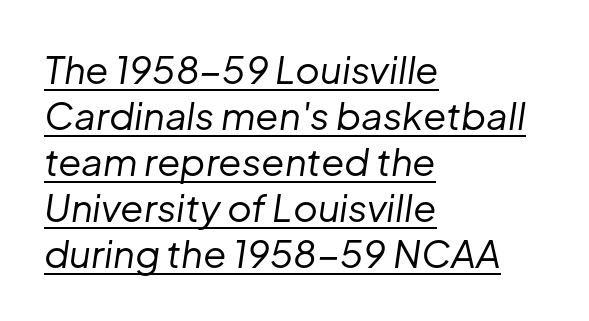
Is this a fixed-width face? No — the glyphs have proportional, varying widths. How are the letters spaced? Ordinarily, with no added tracking. The letters are slanted; this is an italic face. The lettering is marked with a stroke running underneath it.
